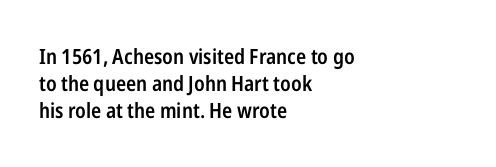
{"italic": "no", "bold": "semi", "underline": "no", "align": "left", "line_spacing": "normal", "line_spacing_ratio": 1.28, "letter_spacing": "normal", "letter_spacing_em": 0.0, "glyph_px": 21}
